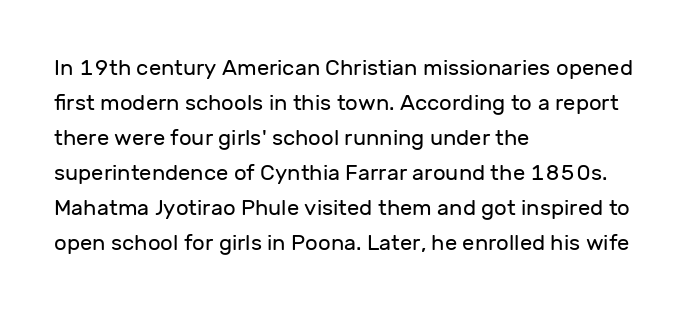
Every stem runs plumb, perpendicular to the baseline. Ink coverage per letter is moderate at most. Does extra space separate the letters? No, they use regular spacing. Line starts are locked; line ends wander. If you measured baseline to baseline, you'd find a middling distance.
